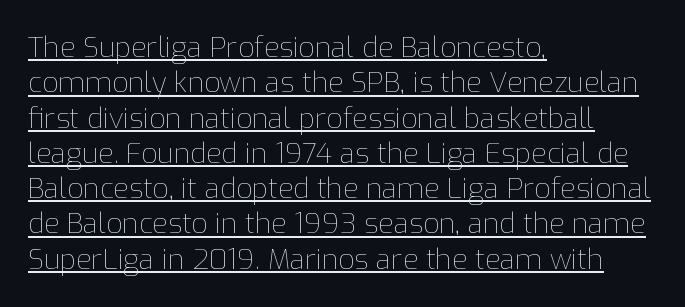
Q: Is the text bold? A: No.
Q: Is the text italic (slanted)? A: No, it is upright.
Q: Is the text underlined? A: Yes.
Q: How is the paragraph aligned? A: Left-aligned.
Q: Is the spacing between letters normal or unusually wide? A: Normal.
Q: Is the spacing between lines tight, normal or loose? A: Normal.
Q: Width (condensed, normal, or wide)? A: Normal.
Q: Stroke contrast? A: Low.
Q: x-height? A: Medium.
Q: Monospaced? A: No.
